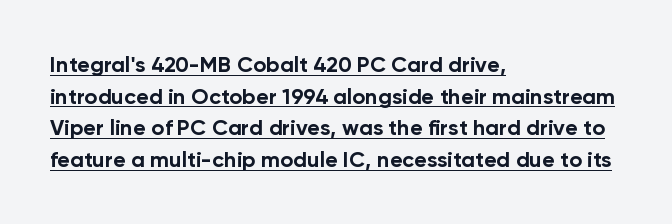
The image shows 22 px bold type, upright; set left-aligned, normal line spacing (1.44x), normal letter spacing, underlined.
